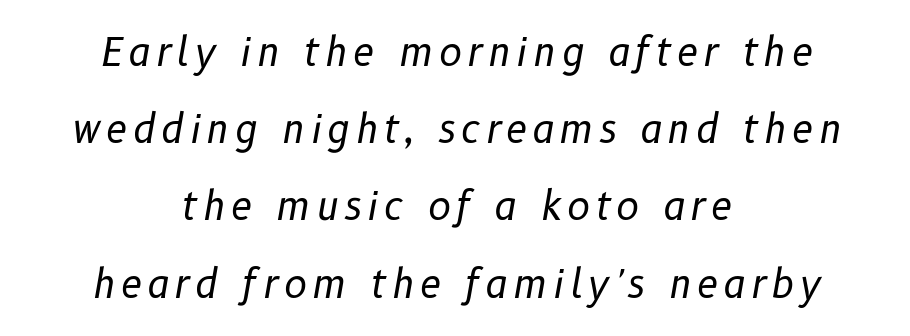
The image shows 39 px regular-weight type, italic (leaning right); set centered, loose line spacing (1.98x), not underlined; low stroke contrast and a medium x-height.
